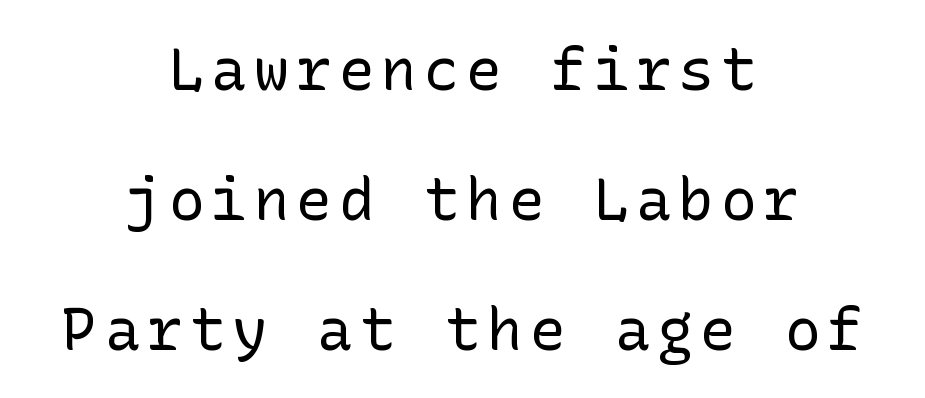
{"serif": "no", "italic": "no", "bold": "no", "weight": "regular", "width": "normal", "stroke_contrast": "low", "x_height": "medium", "underline": "no", "align": "center", "line_spacing": "loose", "line_spacing_ratio": 2.2, "glyph_px": 59}
